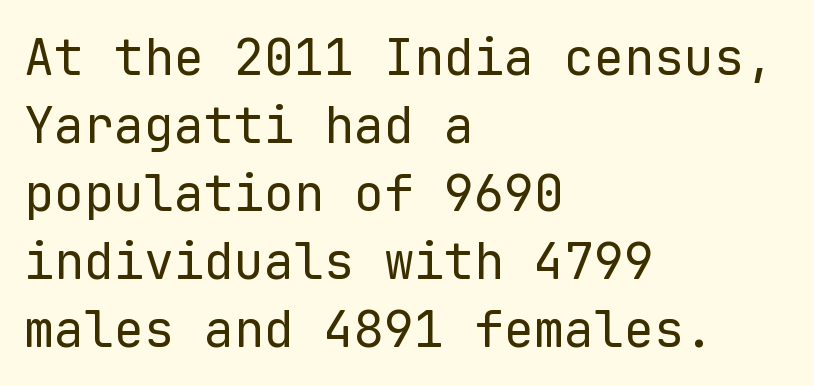
Do the characters align in a grid? Yes, the font is monospaced. The line texture is even and compact thanks to regular tracking. Italic? Not at all — the glyphs are vertical. The font is comparable to plain body text, perhaps lighter. Every row of glyphs begins at an identical x-position on the left. Only glyphs here, with clear space below each row.
